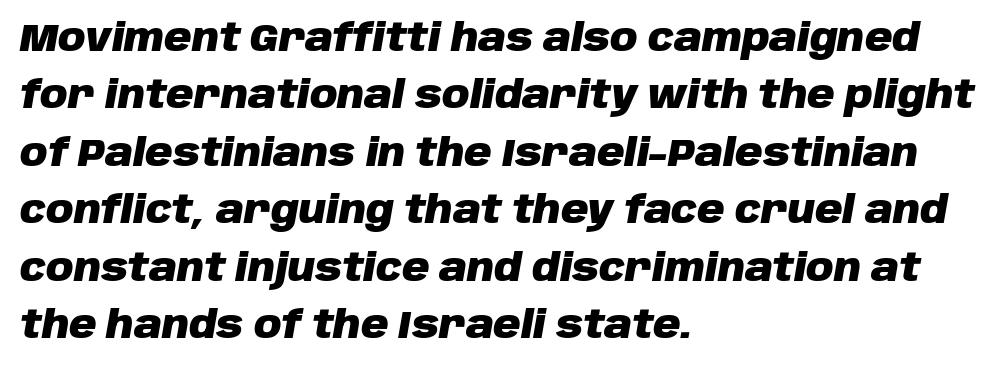
{"italic": "yes", "lean": "right", "slant_degrees": 10, "bold": "yes", "weight": "heavy", "width": "normal", "stroke_contrast": "low", "x_height": "large", "monospaced": "no", "underline": "no", "align": "left", "line_spacing": "normal", "line_spacing_ratio": 1.51, "letter_spacing": "normal", "letter_spacing_em": 0.0, "glyph_px": 38}
